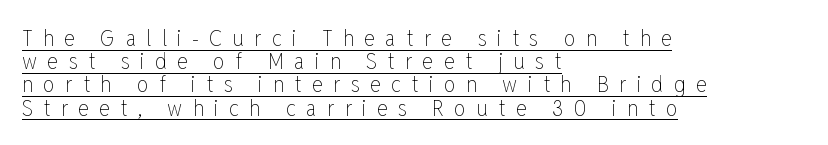
The image shows 23 px text type, upright; set left-aligned, tight line spacing (1.01x), unusually wide letter spacing (+0.45 em), underlined.
